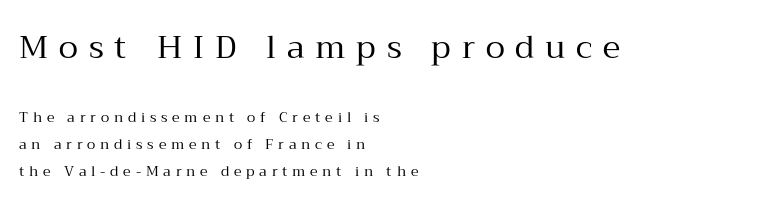
Q: Is the text bold? A: No.
Q: Is the text italic (slanted)? A: No, it is upright.
Q: Is the typeface a serif or a sans-serif typeface? A: Serif.
Q: Is the text underlined? A: No.
Q: How is the paragraph aligned? A: Left-aligned.
Q: Is the spacing between letters normal or unusually wide? A: Unusually wide.
Q: Is the spacing between lines tight, normal or loose? A: Loose.
Q: Which block of text is set in a larger size, the first (top) or the second (bottom)? A: The first (top) one.
Q: Width (condensed, normal, or wide)? A: Normal.
Q: Stroke contrast? A: Medium.
Q: x-height? A: Medium.
Q: Monospaced? A: No.
